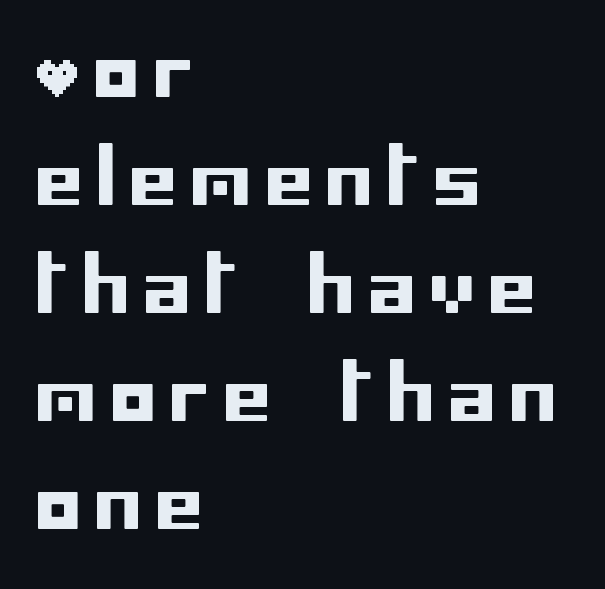
Q: Is the text italic (slanted)? A: No, it is upright.
Q: Is the typeface a serif or a sans-serif typeface? A: Sans-serif.
Q: Is the text underlined? A: No.
Q: How is the paragraph aligned? A: Left-aligned.
Q: Is the spacing between lines tight, normal or loose? A: Normal.
Q: Width (condensed, normal, or wide)? A: Normal.
Q: Stroke contrast? A: Low.
Q: x-height? A: Large.
